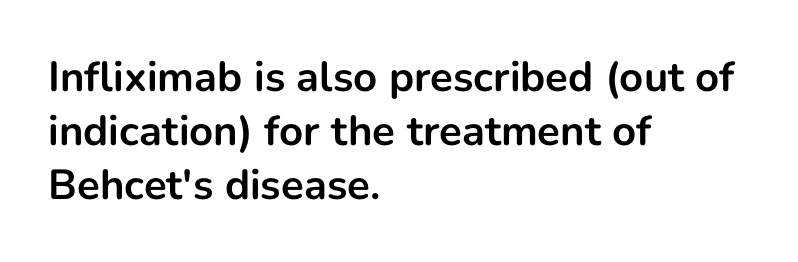
The image shows 42 px bold sans-serif type, upright; set left-aligned, normal line spacing (1.28x), normal letter spacing, not underlined; low stroke contrast and a medium x-height.
